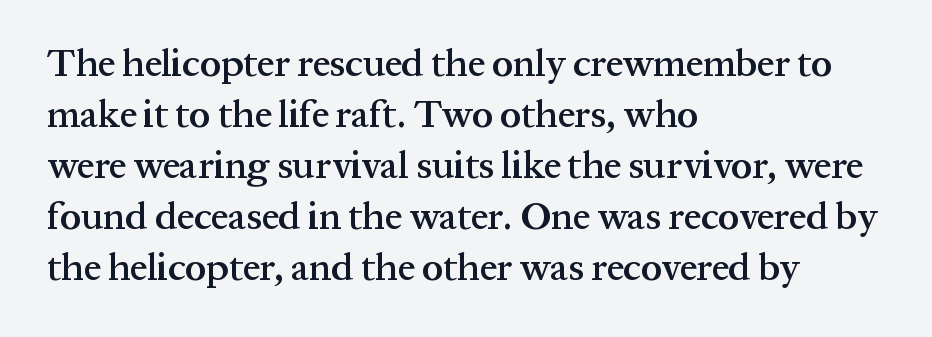
Q: Is the text bold? A: Semi-bold.
Q: Is the text italic (slanted)? A: No, it is upright.
Q: Is the typeface a serif or a sans-serif typeface? A: Serif.
Q: Is the text underlined? A: No.
Q: How is the paragraph aligned? A: Left-aligned.
Q: Is the spacing between letters normal or unusually wide? A: Normal.
Q: Is the spacing between lines tight, normal or loose? A: Normal.
Q: Width (condensed, normal, or wide)? A: Normal.
Q: Stroke contrast? A: Medium.
Q: x-height? A: Medium.
Q: Monospaced? A: No.
